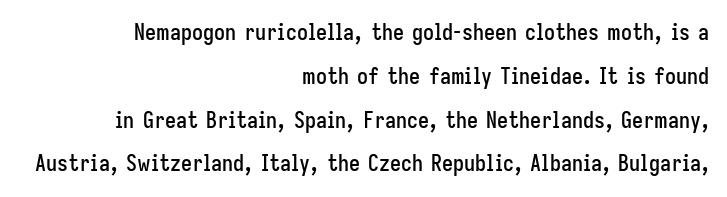
Q: Is the text italic (slanted)? A: No, it is upright.
Q: Is the text underlined? A: No.
Q: How is the paragraph aligned? A: Right-aligned.
Q: Is the spacing between letters normal or unusually wide? A: Normal.
Q: Is the spacing between lines tight, normal or loose? A: Loose.
